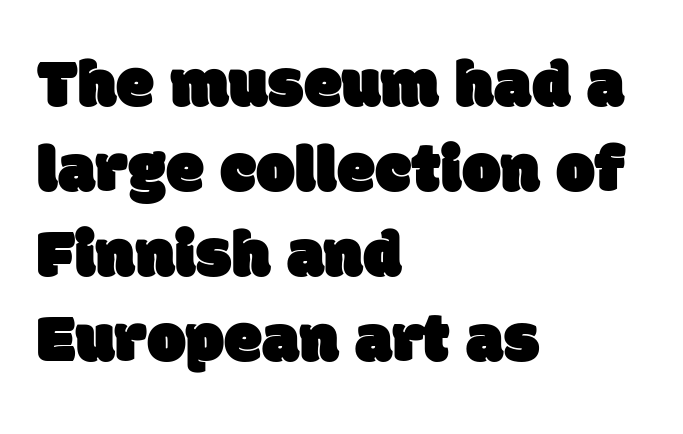
Nothing sits at the stroke ends, so this counts as sans-serif. Decoration check: the copy has no underline. Nothing unusual about the tracking: characters are spaced as the font intends. Reading down the block, your eye returns to a fixed left position each line. You could not count columns in this text — the font is proportionally spaced.
